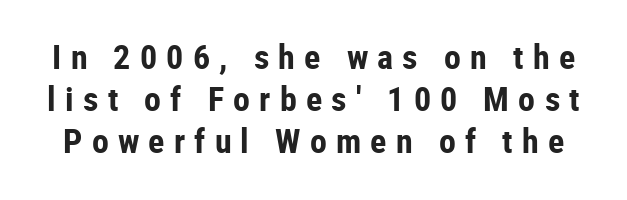
{"serif": "no", "italic": "no", "bold": "yes", "weight": "bold", "width": "condensed", "stroke_contrast": "low", "x_height": "medium", "monospaced": "no", "underline": "no", "line_spacing_ratio": 1.24, "letter_spacing": "wide", "letter_spacing_em": 0.27, "glyph_px": 34}
